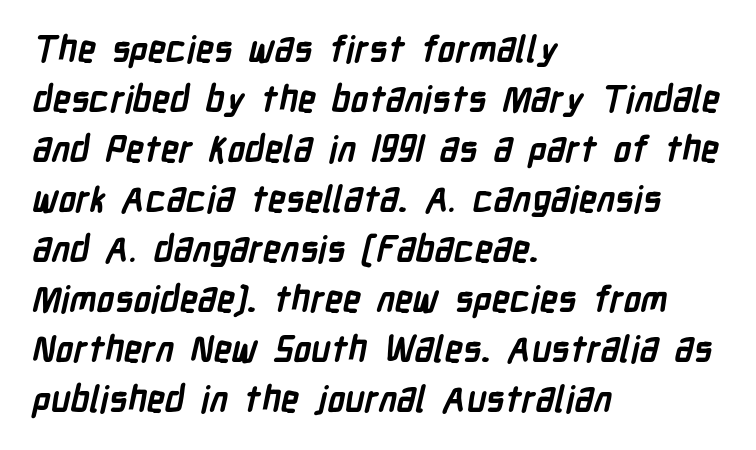
{"serif": "no", "bold": "yes", "weight": "semibold", "width": "condensed", "stroke_contrast": "low", "x_height": "medium", "monospaced": "no", "underline": "no", "align": "left", "line_spacing": "normal", "line_spacing_ratio": 1.39, "letter_spacing": "normal", "letter_spacing_em": 0.0, "glyph_px": 36}
